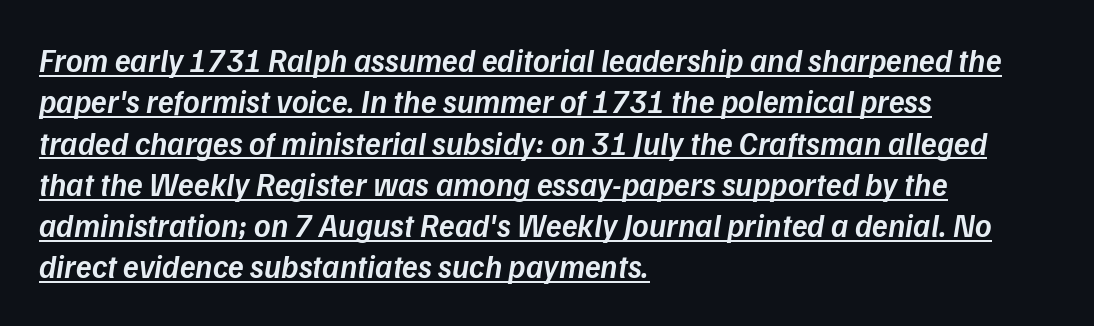
Honestly, the letter spacing is just normal — you wouldn't notice it. These lines are set flush left with a ragged right edge. This sample has the flowing, uneven cadence of proportional lettering. The face used here appears with an underline applied.
